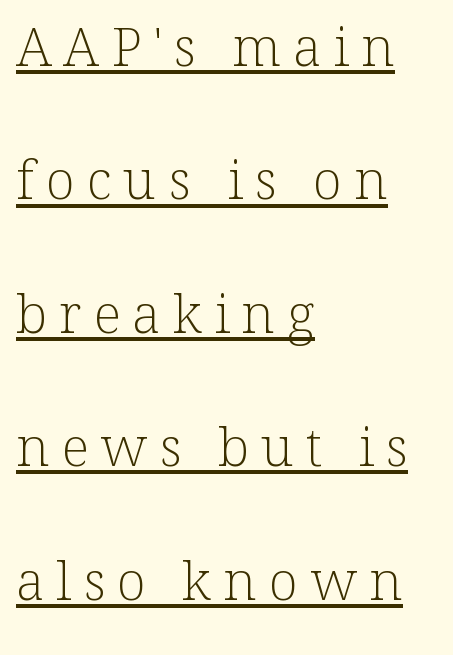
The image shows 54 px light serif type, upright; set left-aligned, loose line spacing (2.47x), unusually wide letter spacing (+0.22 em), underlined; low stroke contrast and a medium x-height.
